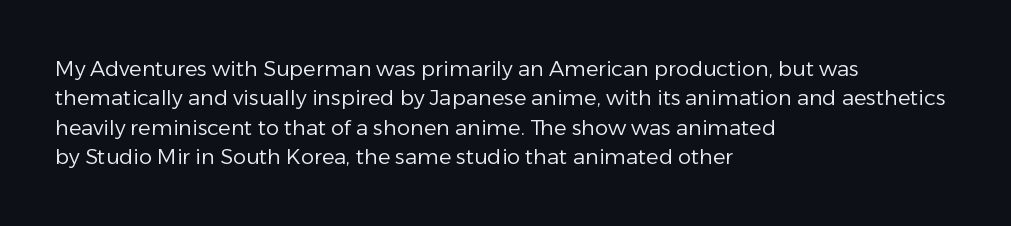
A clean baseline with only descenders dipping below it. If you drew a line through each stem, it would be perfectly vertical. Honestly, the row spacing looks completely unremarkable. Is this a heavy cut? Hardly; it is regular or lighter.
